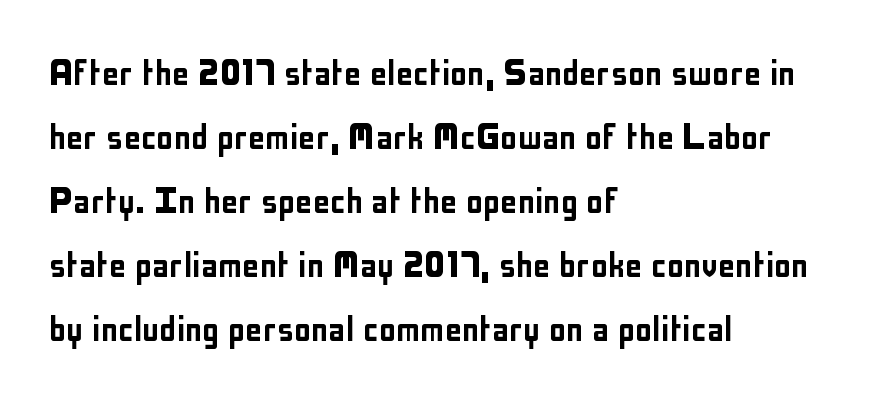
{"serif": "no", "italic": "no", "width": "condensed", "stroke_contrast": "low", "x_height": "medium", "monospaced": "no", "underline": "no", "align": "left", "line_spacing": "normal", "line_spacing_ratio": 1.49, "letter_spacing": "normal", "letter_spacing_em": 0.0, "glyph_px": 43}
